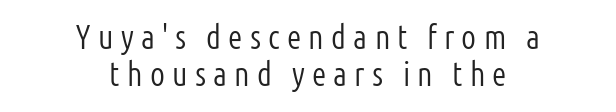
The image shows 33 px light, condensed sans-serif type, upright; set centered, tight line spacing (1.12x), unusually wide letter spacing (+0.22 em), not underlined; low stroke contrast and a medium x-height.
